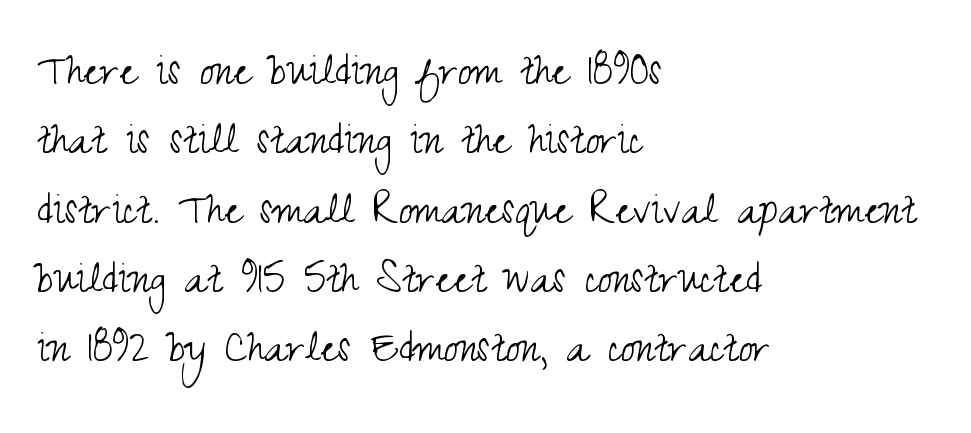
Q: Is the text bold? A: No.
Q: Is the text italic (slanted)? A: No, it is upright.
Q: Is the typeface a serif or a sans-serif typeface? A: Sans-serif.
Q: Is the text underlined? A: No.
Q: How is the paragraph aligned? A: Left-aligned.
Q: Is the spacing between letters normal or unusually wide? A: Normal.
Q: Is the spacing between lines tight, normal or loose? A: Normal.
Q: Width (condensed, normal, or wide)? A: Condensed.
Q: Stroke contrast? A: Medium.
Q: x-height? A: Small.
Q: Monospaced? A: No.
